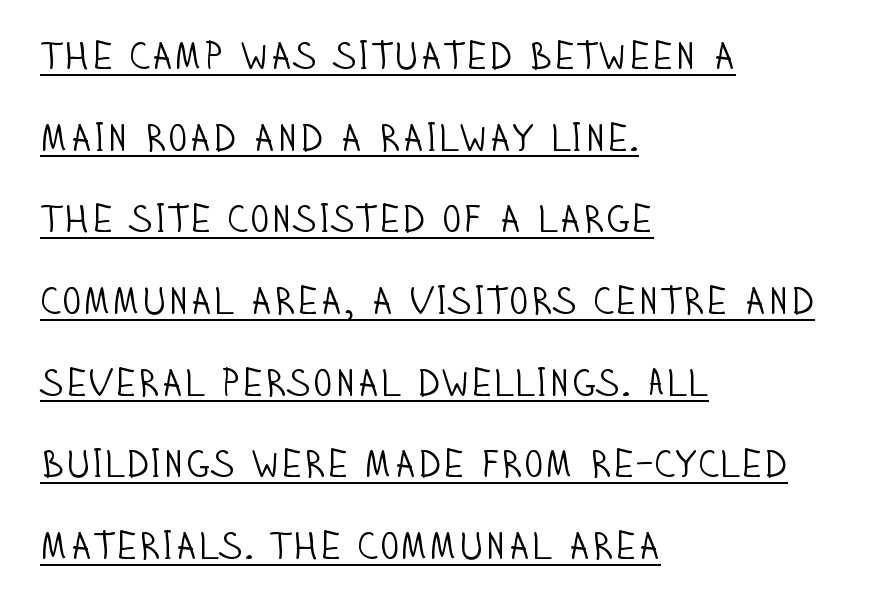
Q: Is the text bold? A: No.
Q: Is the text italic (slanted)? A: No, it is upright.
Q: Is the typeface a serif or a sans-serif typeface? A: Sans-serif.
Q: Is the text underlined? A: Yes.
Q: How is the paragraph aligned? A: Left-aligned.
Q: Is the spacing between letters normal or unusually wide? A: Normal.
Q: Is the spacing between lines tight, normal or loose? A: Loose.
Q: Width (condensed, normal, or wide)? A: Condensed.
Q: Stroke contrast? A: Low.
Q: x-height? A: Large.
Q: Monospaced? A: No.
